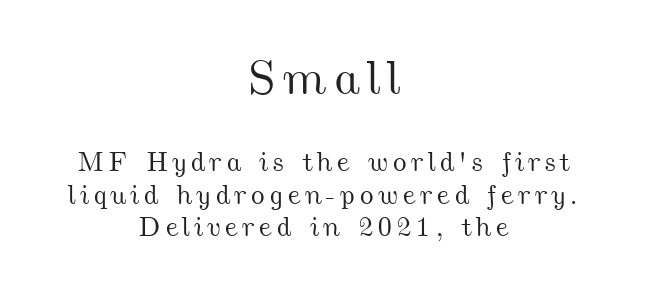
Q: Is the text underlined? A: No.
Q: How is the paragraph aligned? A: Centered.
Q: Which block of text is set in a larger size, the first (top) or the second (bottom)? A: The first (top) one.
Q: Width (condensed, normal, or wide)? A: Wide.
Q: Stroke contrast? A: Medium.
Q: x-height? A: Small.
Q: Monospaced? A: No.
